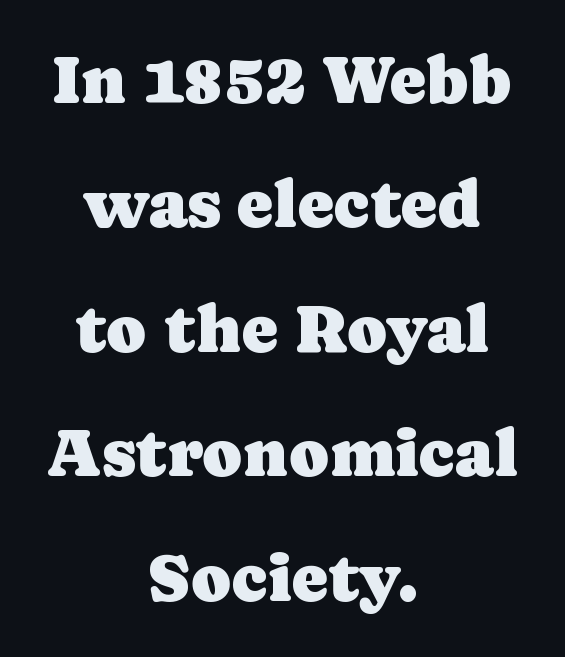
{"serif": "yes", "italic": "no", "width": "normal", "stroke_contrast": "low", "x_height": "medium", "monospaced": "no", "underline": "no", "align": "center", "line_spacing_ratio": 1.83, "letter_spacing": "normal", "letter_spacing_em": 0.0, "glyph_px": 68}
